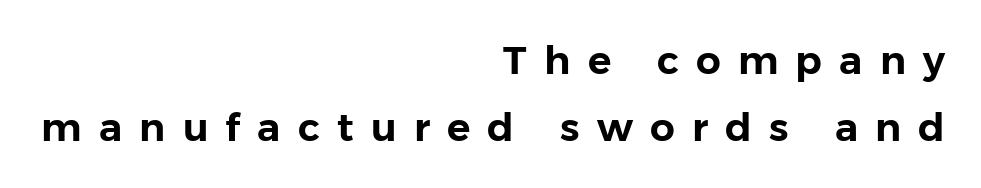
The image shows 39 px sans-serif type, upright; set right-aligned, line spacing 1.73x, unusually wide letter spacing (+0.44 em), not underlined; low stroke contrast and a medium x-height.
